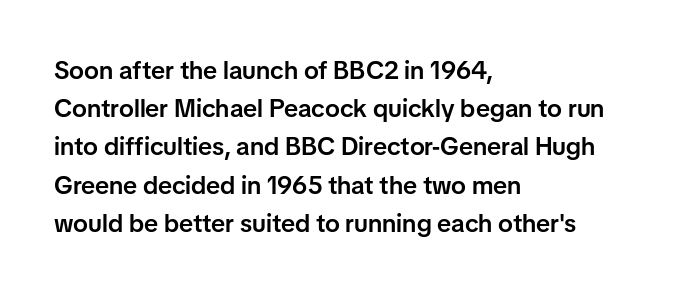
The image shows 25 px text type, upright; set left-aligned, normal line spacing (1.53x), normal letter spacing, not underlined.
